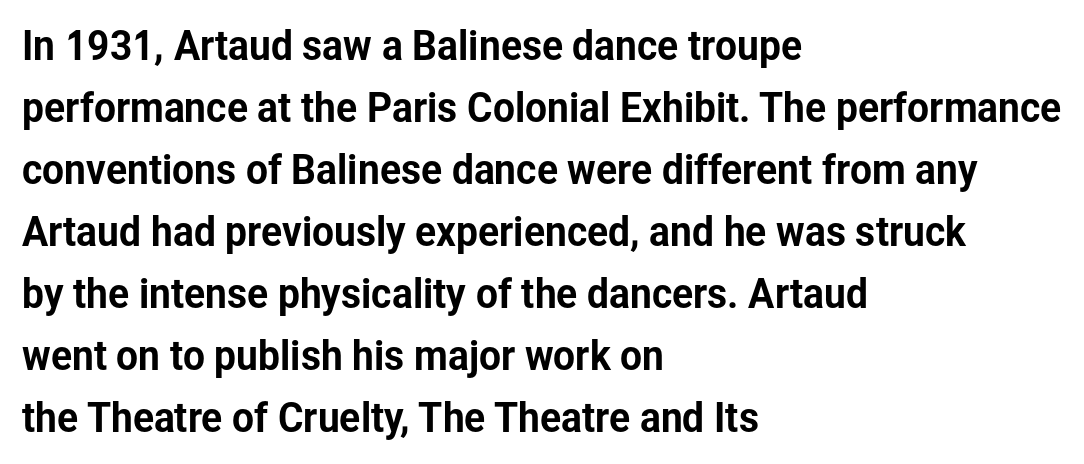
{"serif": "no", "italic": "no", "width": "normal", "stroke_contrast": "low", "x_height": "medium", "monospaced": "no", "underline": "no", "align": "left", "line_spacing": "normal", "line_spacing_ratio": 1.59, "letter_spacing": "normal", "letter_spacing_em": 0.0, "glyph_px": 39}
